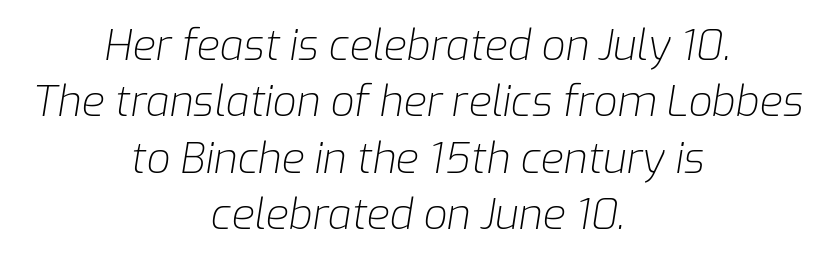
Q: Is the text bold? A: No.
Q: Is the text italic (slanted)? A: Yes, it leans right by about 9 degrees.
Q: Is the text underlined? A: No.
Q: How is the paragraph aligned? A: Centered.
Q: Is the spacing between letters normal or unusually wide? A: Normal.
Q: Is the spacing between lines tight, normal or loose? A: Normal.
Q: Width (condensed, normal, or wide)? A: Normal.
Q: Stroke contrast? A: Low.
Q: x-height? A: Medium.
Q: Monospaced? A: No.
